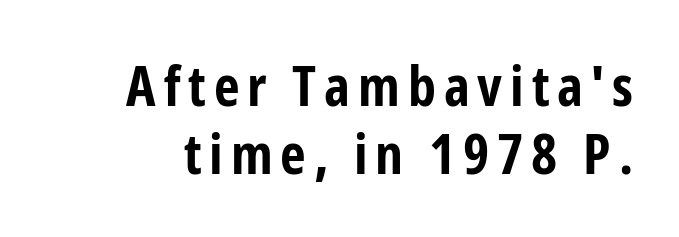
{"serif": "no", "italic": "no", "bold": "yes", "weight": "bold", "width": "condensed", "stroke_contrast": "low", "x_height": "medium", "monospaced": "no", "underline": "no", "line_spacing_ratio": 1.21, "glyph_px": 56}
